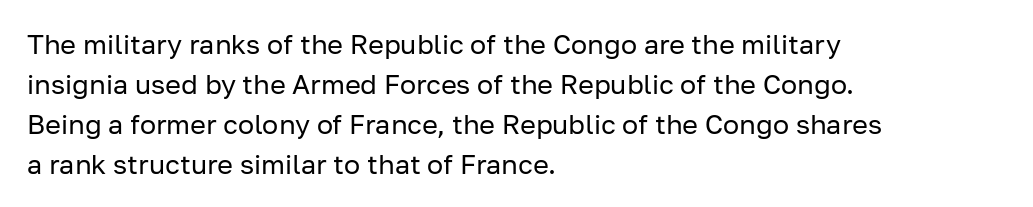
Q: Is the text bold? A: No.
Q: Is the text italic (slanted)? A: No, it is upright.
Q: Is the text underlined? A: No.
Q: How is the paragraph aligned? A: Left-aligned.
Q: Is the spacing between letters normal or unusually wide? A: Normal.
Q: Is the spacing between lines tight, normal or loose? A: Normal.
